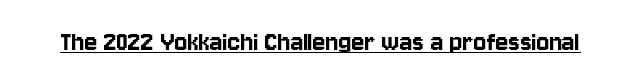
Quick note: underline on. This is roman type, the default non-slanted kind. Note the varied advance widths — an 'i' is clearly narrower than an 'm'. The rendering shows plain stroke endings on the letterforms — a sans-serif design. The horizontal fit of the characters is conventional and even.
